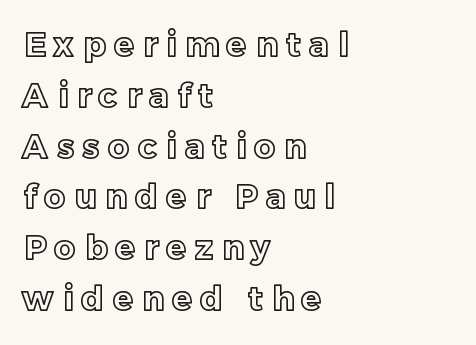
The image shows 33 px text type, upright; set left-aligned, normal line spacing (1.54x), unusually wide letter spacing (+0.26 em), not underlined; a medium x-height.
